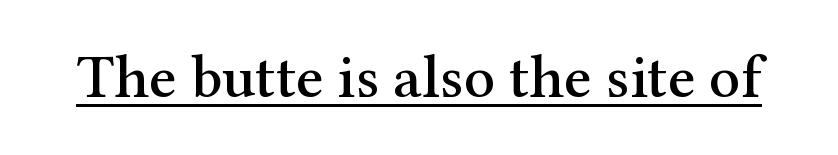
The image shows 61 px serif type, upright; set normal letter spacing, underlined; medium stroke contrast and a medium x-height.
